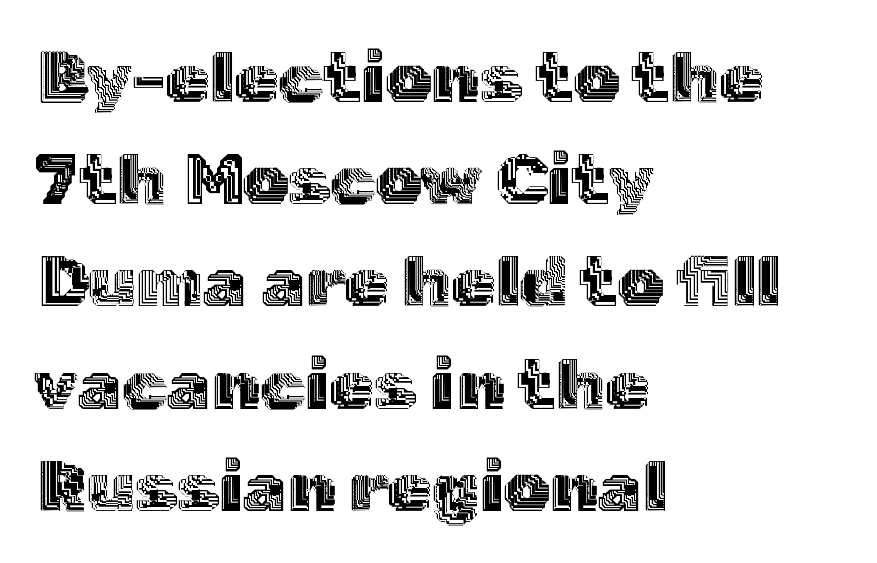
A bare baseline throughout the passage. Notice how the passage keeps a crisp vertical edge on the left only. Do the characters align in a grid? No, the font is proportional. Does the leading feel generous? No, just average. The letters stand straight up with perfectly vertical stems. Nobody touched the tracking dial on this one.
